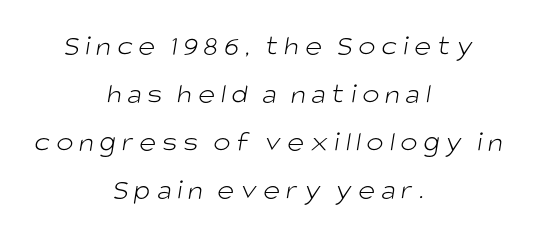
The designer left line spacing at the default. Visually the block forms a symmetrical silhouette, jagged on both flanks. Honestly, the letter spacing is so wide it's the main thing you notice. The font family rendered here belongs to the sans-serif group.
